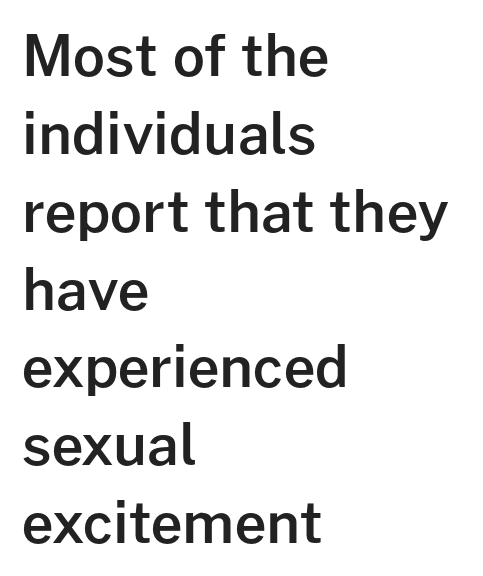
The image shows 56 px semibold sans-serif type, upright; set left-aligned, normal line spacing (1.39x), normal letter spacing, not underlined; low stroke contrast and a medium x-height.
